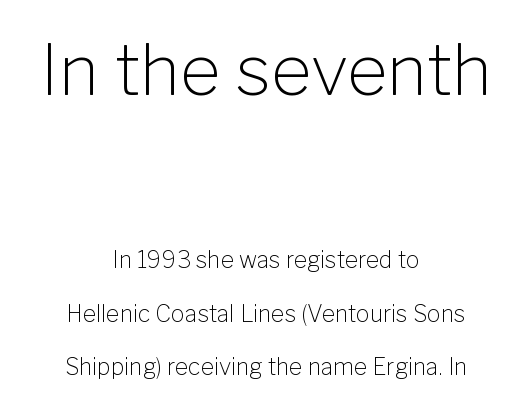
Q: Is the text bold? A: No.
Q: Is the text italic (slanted)? A: No, it is upright.
Q: Is the typeface a serif or a sans-serif typeface? A: Sans-serif.
Q: Is the text underlined? A: No.
Q: How is the paragraph aligned? A: Centered.
Q: Is the spacing between letters normal or unusually wide? A: Normal.
Q: Is the spacing between lines tight, normal or loose? A: Loose.
Q: Which block of text is set in a larger size, the first (top) or the second (bottom)? A: The first (top) one.
Q: Width (condensed, normal, or wide)? A: Normal.
Q: Stroke contrast? A: Low.
Q: x-height? A: Medium.
Q: Monospaced? A: No.
